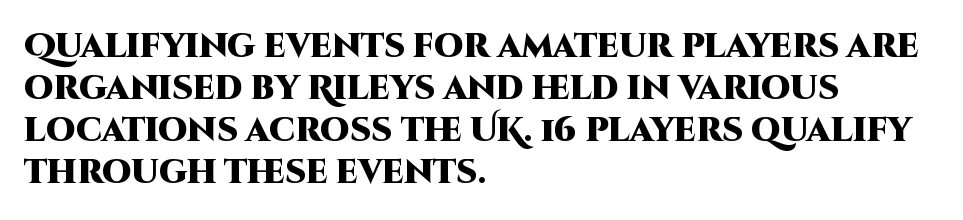
Q: Is the text bold? A: Yes.
Q: Is the text italic (slanted)? A: No, it is upright.
Q: Is the typeface a serif or a sans-serif typeface? A: Sans-serif.
Q: Is the text underlined? A: No.
Q: How is the paragraph aligned? A: Left-aligned.
Q: Is the spacing between letters normal or unusually wide? A: Normal.
Q: Is the spacing between lines tight, normal or loose? A: Normal.
Q: Width (condensed, normal, or wide)? A: Normal.
Q: Stroke contrast? A: High.
Q: x-height? A: Large.
Q: Monospaced? A: No.
